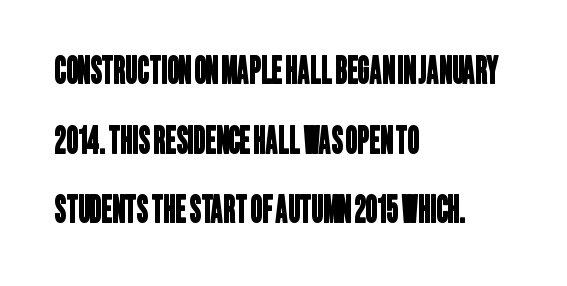
Q: Is the typeface a serif or a sans-serif typeface? A: Sans-serif.
Q: Is the text underlined? A: No.
Q: How is the paragraph aligned? A: Left-aligned.
Q: Is the spacing between letters normal or unusually wide? A: Normal.
Q: Width (condensed, normal, or wide)? A: Condensed.
Q: Stroke contrast? A: Low.
Q: x-height? A: Large.
Q: Monospaced? A: No.
